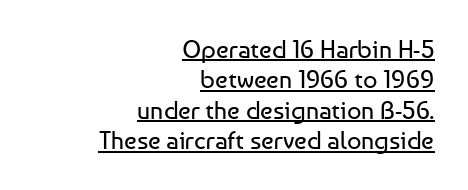
{"italic": "no", "bold": "no", "underline": "yes", "align": "right", "line_spacing_ratio": 1.22, "letter_spacing": "normal", "letter_spacing_em": 0.0, "glyph_px": 25}
